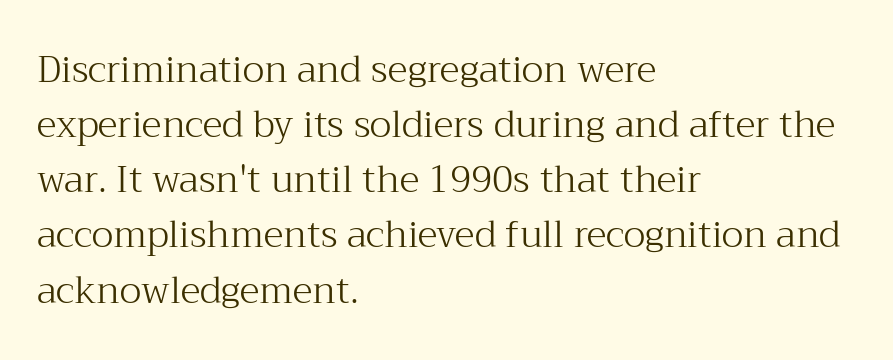
The image shows 37 px light serif type, upright; set left-aligned, normal line spacing (1.49x), normal letter spacing, not underlined; medium stroke contrast and a medium x-height.
